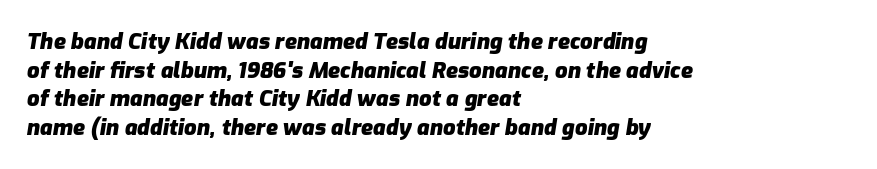
The image shows 22 px bold type, italic (leaning right); set left-aligned, normal line spacing (1.3x), normal letter spacing, not underlined.
